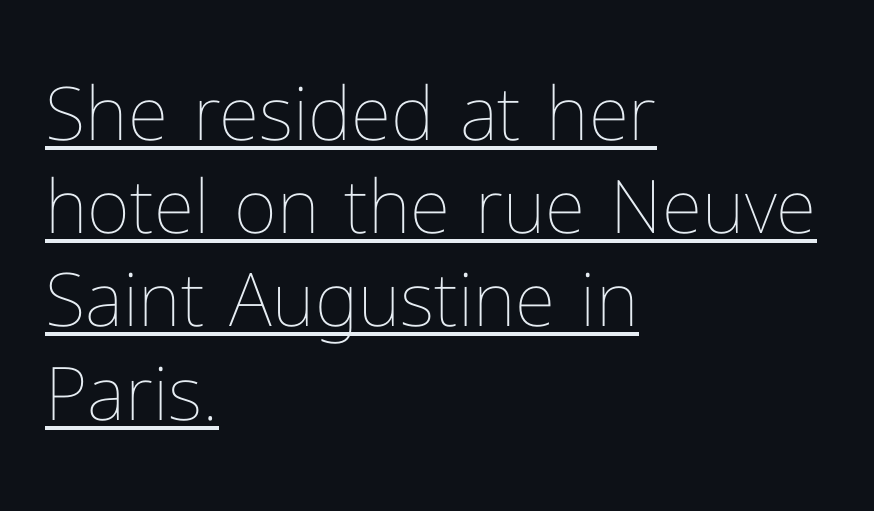
Q: Is the text bold? A: No.
Q: Is the text italic (slanted)? A: No, it is upright.
Q: Is the text underlined? A: Yes.
Q: How is the paragraph aligned? A: Left-aligned.
Q: Is the spacing between letters normal or unusually wide? A: Normal.
Q: Is the spacing between lines tight, normal or loose? A: Normal.
Q: Width (condensed, normal, or wide)? A: Normal.
Q: Stroke contrast? A: Low.
Q: x-height? A: Medium.
Q: Monospaced? A: No.
